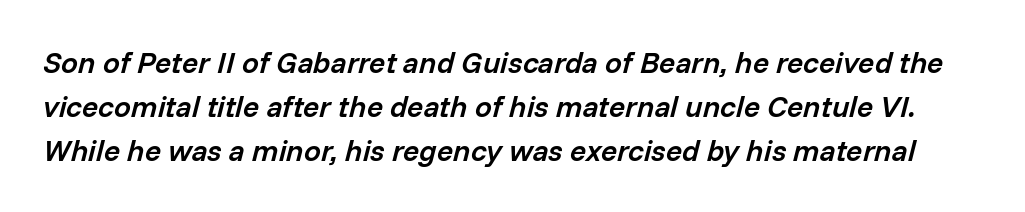
The image shows 30 px semibold type, italic (leaning right); set normal line spacing (1.46x), normal letter spacing, not underlined; low stroke contrast and a medium x-height.
